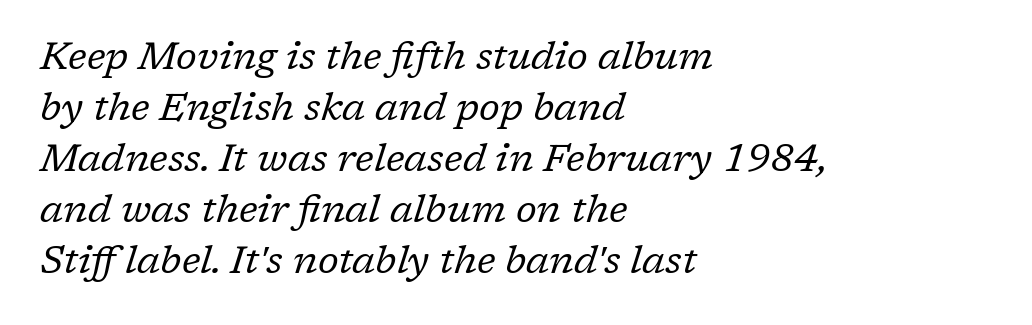
A light-to-regular cut is what we see here. Letter spacing: default. The face used here is proportionally spaced, like ordinary book or web type. The text block is weighted toward the left margin, trailing off unevenly rightward. Whoever set this chose a conventional vertical rhythm.
